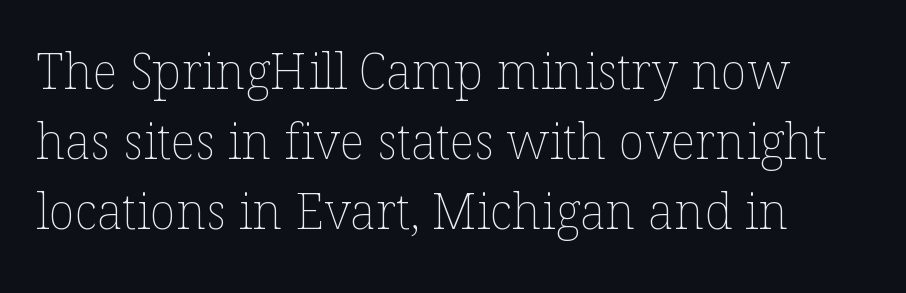
These lines are rendered in a variable-pitch font. Words appear dense and cohesive because spacing is normal. Underline: absent. When letters stand straight like this, we call the style roman or upright. Summary of vertical rhythm: regular, with standard interline spacing.
